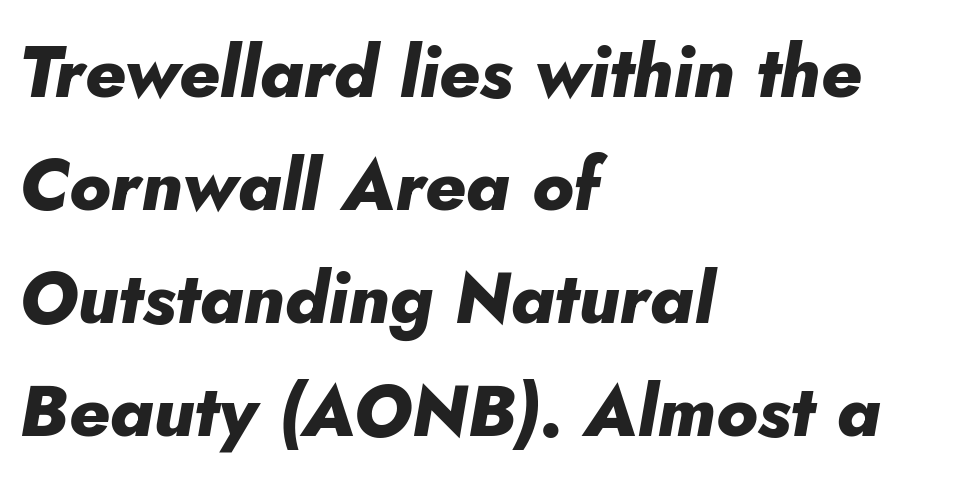
The image shows 72 px heavy type, italic (leaning right); set left-aligned, normal line spacing (1.57x), normal letter spacing, not underlined; low stroke contrast and a small x-height.
